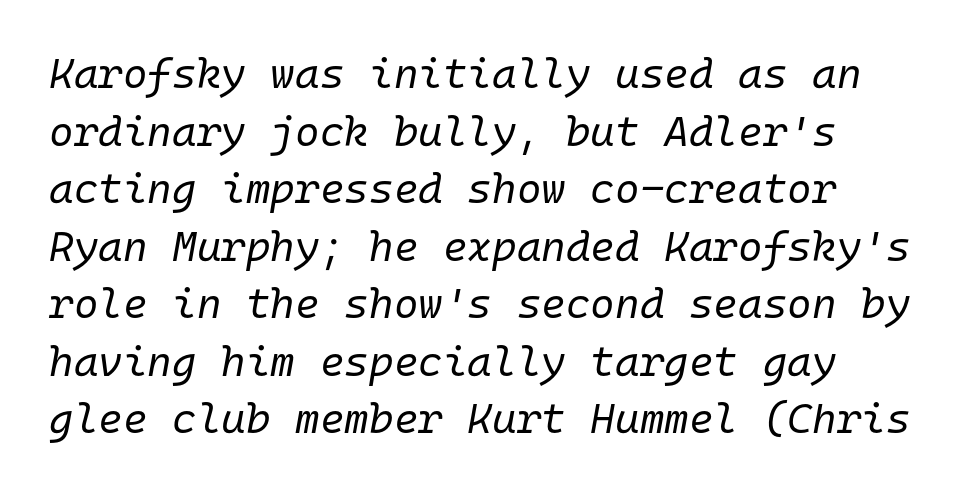
The image shows 42 px regular-weight type, italic (leaning right), monospaced; set left-aligned, normal line spacing (1.37x), normal letter spacing, not underlined; low stroke contrast and a medium x-height.
